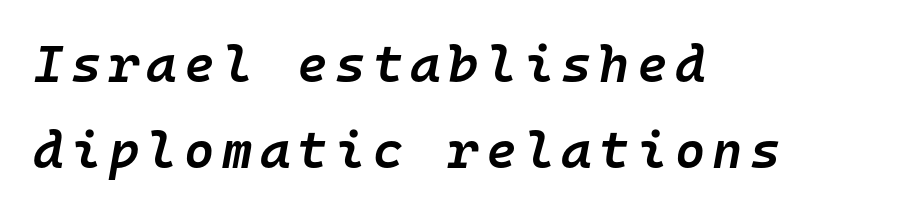
Honestly, there is no underline to notice here at all. The rendering uses typewriter-style spacing with identical character cells. A semibold gives these letters moderate extra thickness, short of bold. Characters are canted at an angle relative to the baseline's perpendicular.
